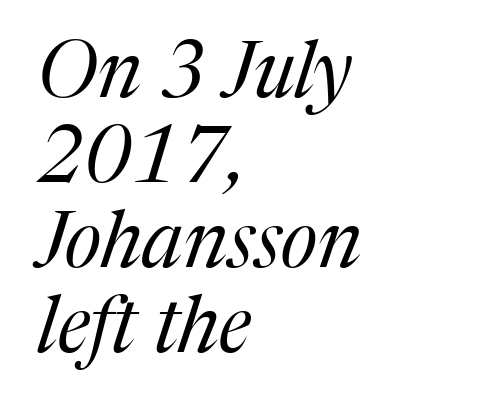
{"serif": "yes", "italic": "yes", "lean": "right", "slant_degrees": 17, "bold": "no", "weight": "regular", "width": "normal", "stroke_contrast": "medium", "x_height": "medium", "monospaced": "no", "underline": "no", "align": "left", "line_spacing": "tight", "line_spacing_ratio": 1.09, "letter_spacing": "normal", "letter_spacing_em": 0.0, "glyph_px": 78}
